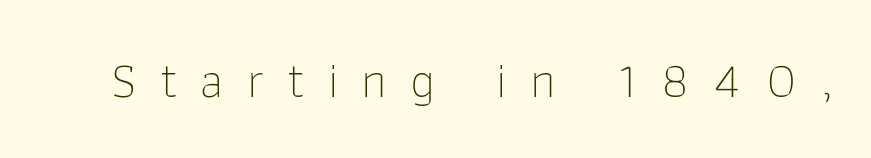
The letterforms stand isolated, each surrounded by extra space. The passage shown is not underscored anywhere. Grotesque or geometric, the face here clearly has no serifs. Is there any slant? The stems are plumb.
